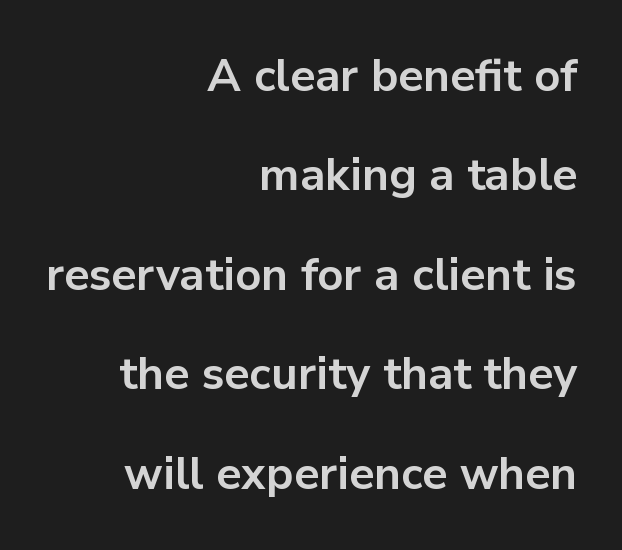
Think of a printed novel: that variable character pitch is what you see here. You can tell from the bare stems that sans-serif type was used. Summary of vertical rhythm: relaxed, with wide interline spacing. Ascenders rise straight up at ninety degrees. The sample has been set heavy, in full bold.
